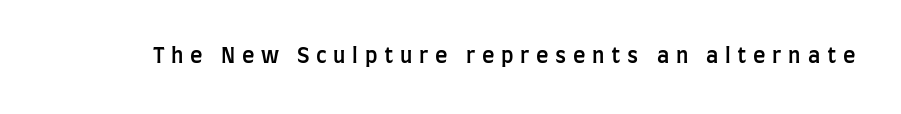
The image shows 21 px text type, upright; set unusually wide letter spacing (+0.32 em), not underlined.
